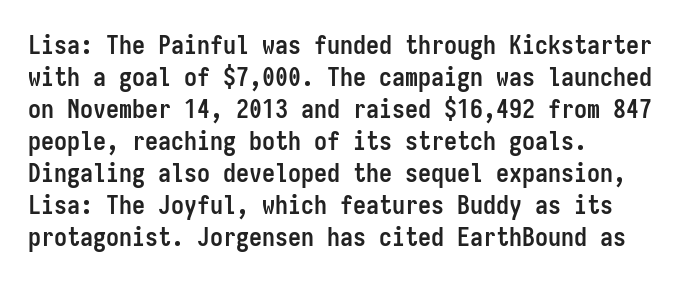
Q: Is the text bold? A: Yes.
Q: Is the text italic (slanted)? A: No, it is upright.
Q: Is the text underlined? A: No.
Q: How is the paragraph aligned? A: Left-aligned.
Q: Is the spacing between letters normal or unusually wide? A: Normal.
